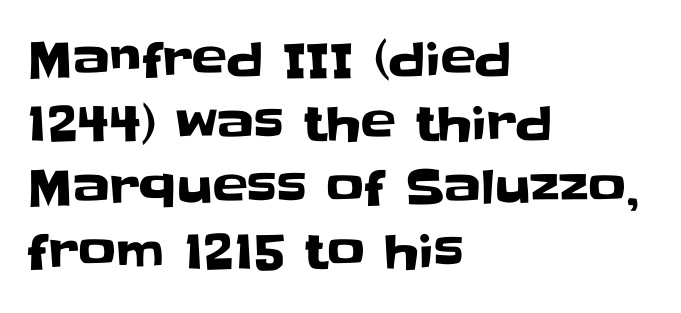
Q: Is the text italic (slanted)? A: No, it is upright.
Q: Is the typeface a serif or a sans-serif typeface? A: Sans-serif.
Q: Is the text underlined? A: No.
Q: How is the paragraph aligned? A: Left-aligned.
Q: Is the spacing between letters normal or unusually wide? A: Normal.
Q: Is the spacing between lines tight, normal or loose? A: Normal.
Q: Width (condensed, normal, or wide)? A: Normal.
Q: Stroke contrast? A: Low.
Q: x-height? A: Large.
Q: Monospaced? A: No.
